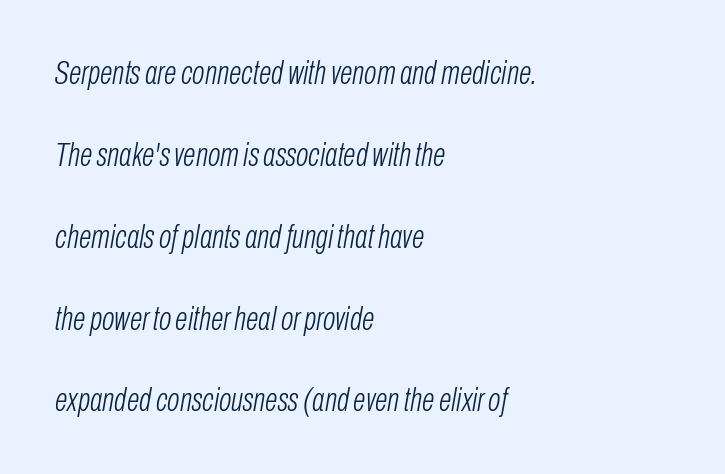
The image shows 33 px light, condensed type, italic (leaning right); set left-aligned, loose line spacing (2.48x), normal letter spacing, not underlined; low stroke contrast and a medium x-height.
